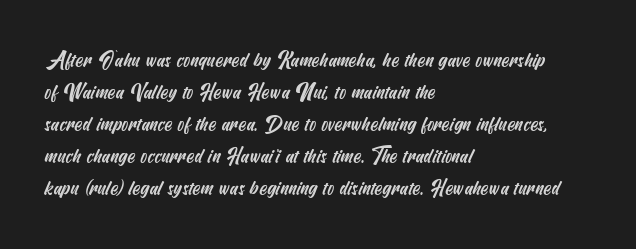
Does extra space separate the letters? No, they use regular spacing. Compared with a centered layout, this one pins lines to the left instead. The vertical gap from one line to the next is medium. Descenders are the only things crossing below the line.
